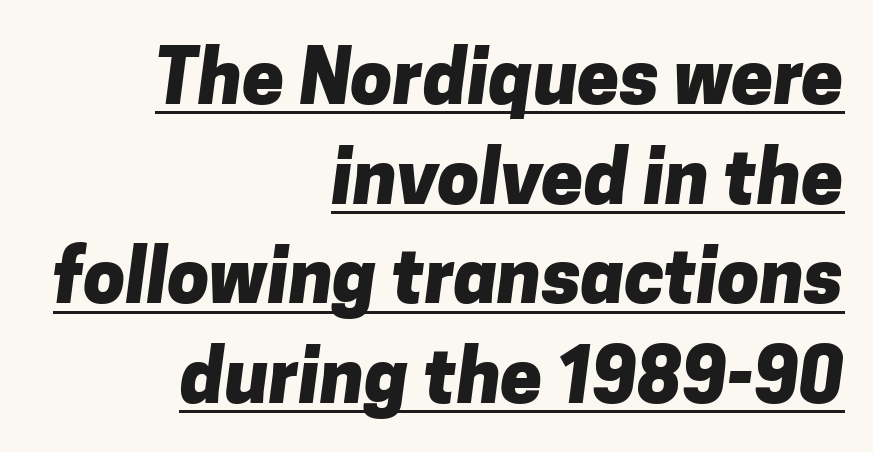
{"serif": "no", "bold": "yes", "weight": "heavy", "width": "normal", "stroke_contrast": "low", "x_height": "medium", "monospaced": "no", "underline": "yes", "align": "right", "line_spacing": "normal", "line_spacing_ratio": 1.33, "letter_spacing": "normal", "letter_spacing_em": 0.0, "glyph_px": 75}
